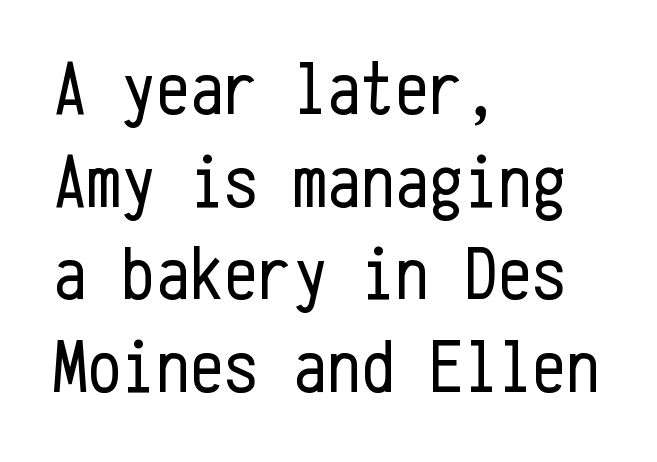
Q: Is the text bold? A: No.
Q: Is the text italic (slanted)? A: No, it is upright.
Q: Is the typeface a serif or a sans-serif typeface? A: Sans-serif.
Q: Is the text underlined? A: No.
Q: How is the paragraph aligned? A: Left-aligned.
Q: Is the spacing between letters normal or unusually wide? A: Normal.
Q: Width (condensed, normal, or wide)? A: Condensed.
Q: Stroke contrast? A: Low.
Q: x-height? A: Medium.
Q: Monospaced? A: Yes.
